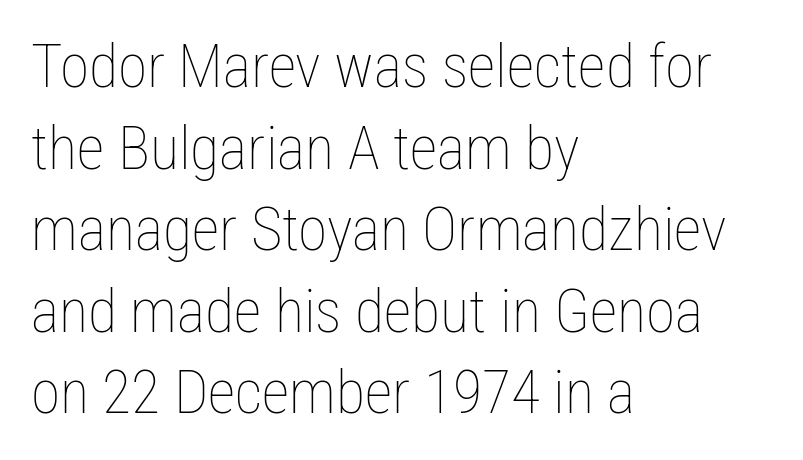
Q: Is the text bold? A: No.
Q: Is the text italic (slanted)? A: No, it is upright.
Q: Is the text underlined? A: No.
Q: How is the paragraph aligned? A: Left-aligned.
Q: Is the spacing between letters normal or unusually wide? A: Normal.
Q: Is the spacing between lines tight, normal or loose? A: Normal.
Q: Width (condensed, normal, or wide)? A: Condensed.
Q: Stroke contrast? A: Low.
Q: x-height? A: Medium.
Q: Monospaced? A: No.
